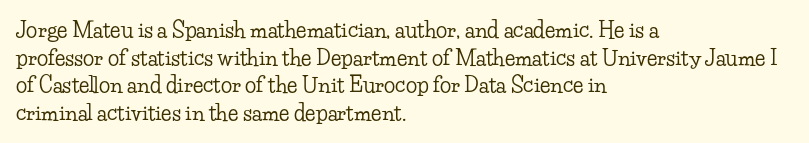
{"italic": "no", "underline": "no", "align": "left", "line_spacing": "normal", "line_spacing_ratio": 1.32, "letter_spacing": "normal", "letter_spacing_em": 0.0, "glyph_px": 21}
